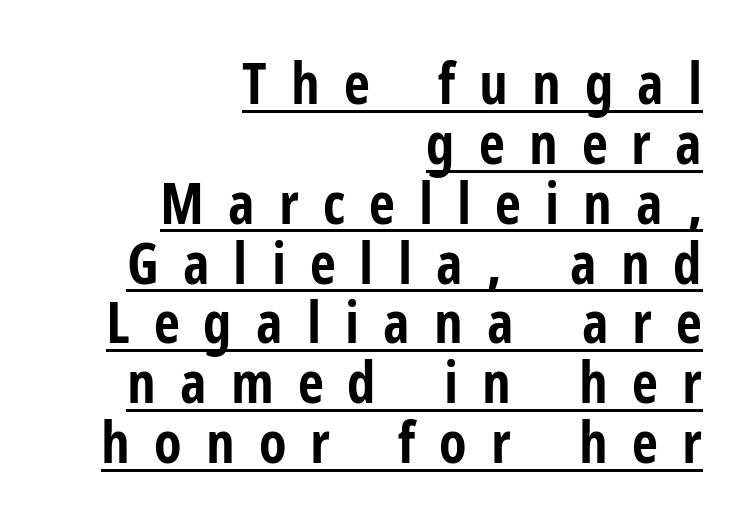
The image shows 57 px bold, condensed sans-serif type, upright; set right-aligned, tight line spacing (1.05x), unusually wide letter spacing (+0.42 em), underlined; low stroke contrast and a medium x-height.
